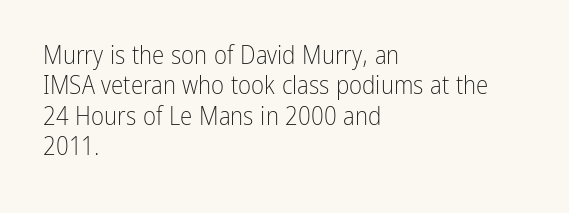
The image shows 25 px text type, upright; set left-aligned, line spacing 1.22x, normal letter spacing, not underlined.
